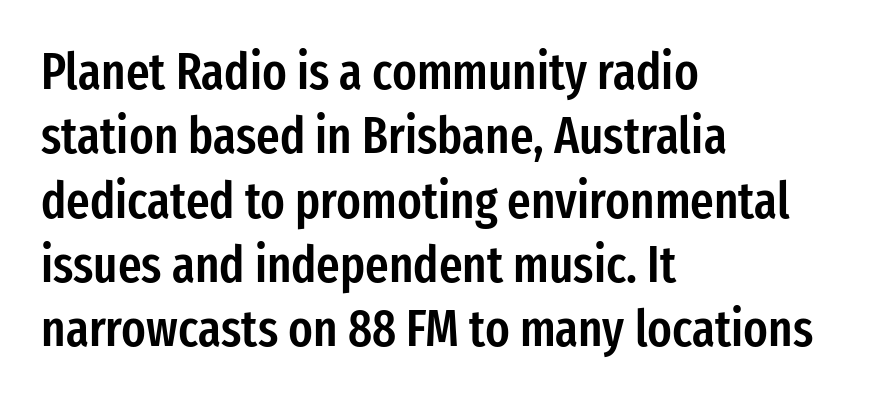
Reading down the column, the eye jumps a familiar distance to each next line. Examine the stroke ends and you'll find no serifs. Glance below the letters and you will spot only blank space. Leftover space on each line is placed entirely after the last word.
